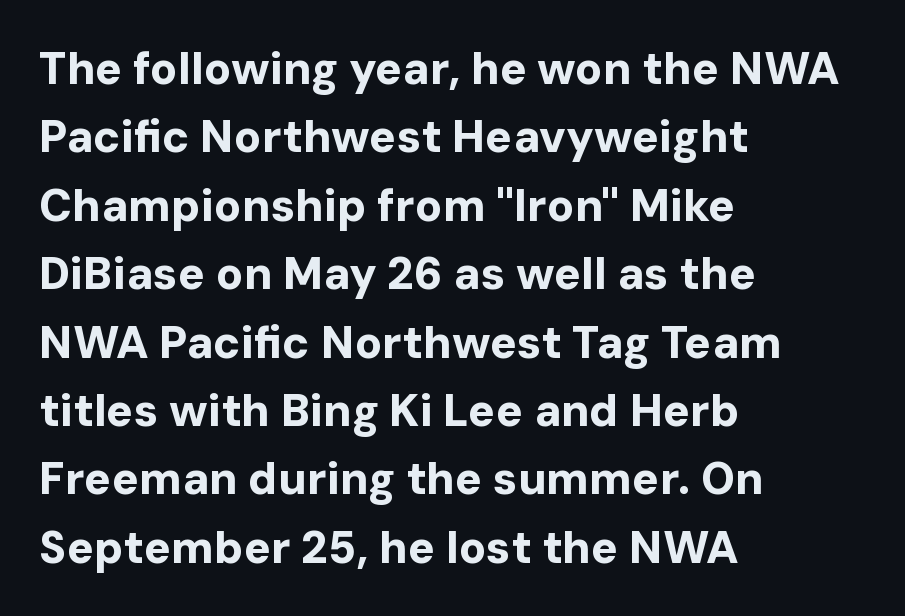
The image shows 45 px bold sans-serif type, upright; set left-aligned, normal line spacing (1.52x), normal letter spacing, not underlined; low stroke contrast and a medium x-height.
